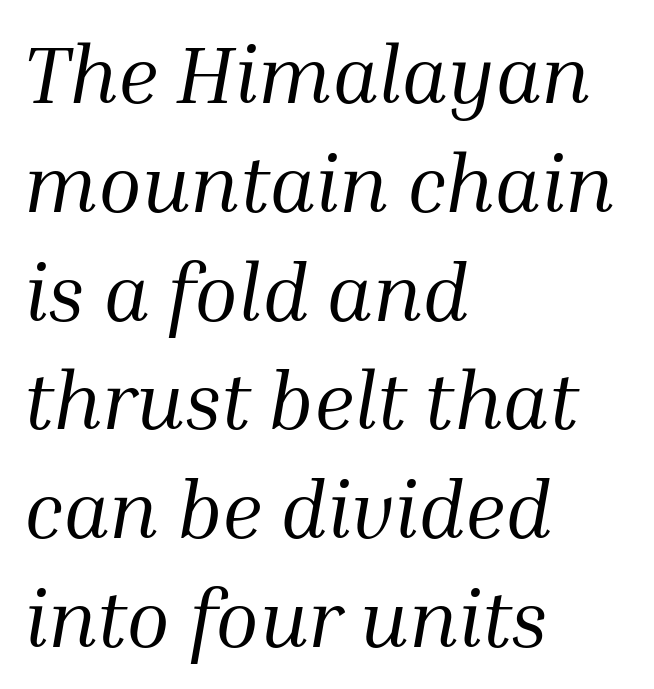
Q: Is the text bold? A: No.
Q: Is the text italic (slanted)? A: Yes, it leans right by about 10 degrees.
Q: Is the typeface a serif or a sans-serif typeface? A: Serif.
Q: Is the text underlined? A: No.
Q: How is the paragraph aligned? A: Left-aligned.
Q: Is the spacing between letters normal or unusually wide? A: Normal.
Q: Is the spacing between lines tight, normal or loose? A: Normal.
Q: Width (condensed, normal, or wide)? A: Normal.
Q: Stroke contrast? A: Medium.
Q: x-height? A: Medium.
Q: Monospaced? A: No.
